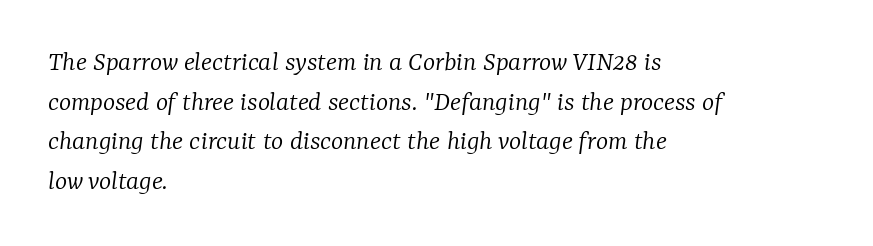
Between one letter and the next there's only the usual sliver of space. Left-aligned paragraph, ragged on the right. On a weight scale, this lands at 450 or below. The glyphs in this specimen are seriffed.
